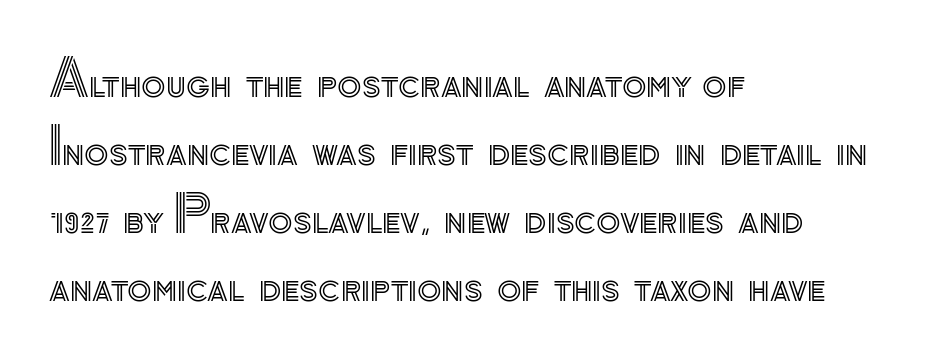
If you measured baseline to baseline, you'd find a middling distance. The horizontal fit of the characters is conventional and even. Where is the straight margin? On the left. Nope, not italic — everything's standing straight. Check the space under the baseline: it is left empty. The face used here is proportionally spaced, like ordinary book or web type.
